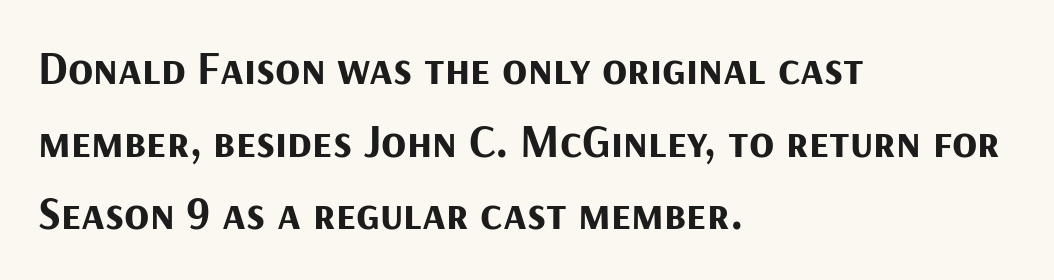
The image shows 46 px bold sans-serif type, upright; set left-aligned, normal line spacing (1.58x), normal letter spacing, not underlined; medium stroke contrast and a medium x-height.
